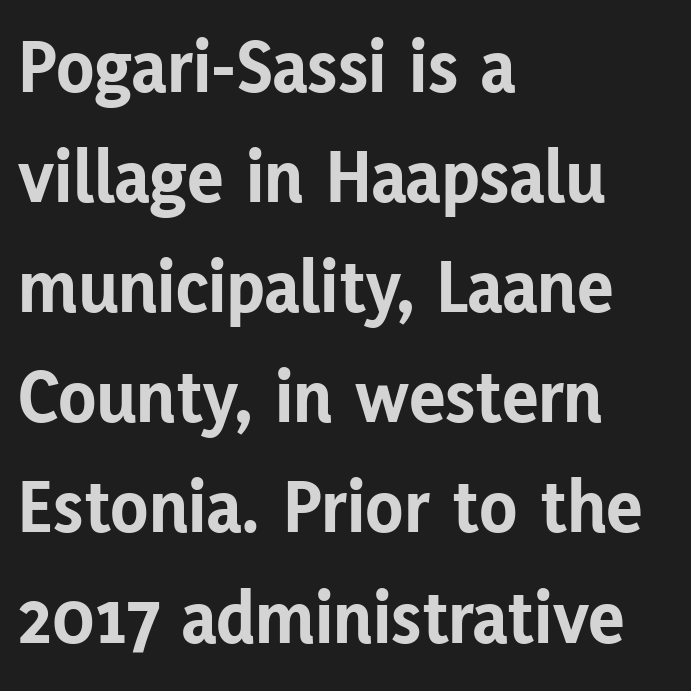
{"serif": "no", "italic": "no", "bold": "yes", "weight": "bold", "width": "normal", "stroke_contrast": "low", "x_height": "medium", "monospaced": "no", "underline": "no", "align": "left", "line_spacing": "normal", "line_spacing_ratio": 1.43, "letter_spacing": "normal", "letter_spacing_em": 0.0, "glyph_px": 77}
